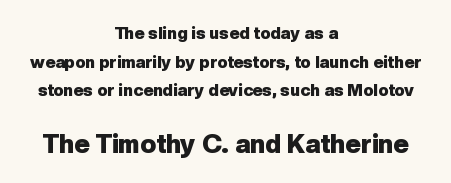
{"italic": "no", "bold": "yes", "underline": "no", "align": "center", "line_spacing": "normal", "line_spacing_ratio": 1.68, "letter_spacing": "normal", "letter_spacing_em": 0.0, "larger_block": "second", "size_ratio": 1.53, "glyph_px": 26}
